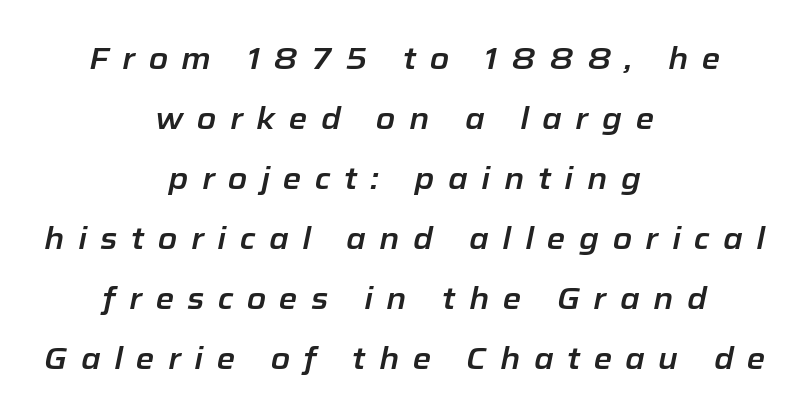
{"italic": "yes", "lean": "right", "slant_degrees": 12, "width": "normal", "stroke_contrast": "low", "x_height": "medium", "monospaced": "no", "underline": "no", "align": "center", "line_spacing": "loose", "line_spacing_ratio": 2.0, "letter_spacing": "wide", "letter_spacing_em": 0.45, "glyph_px": 30}
